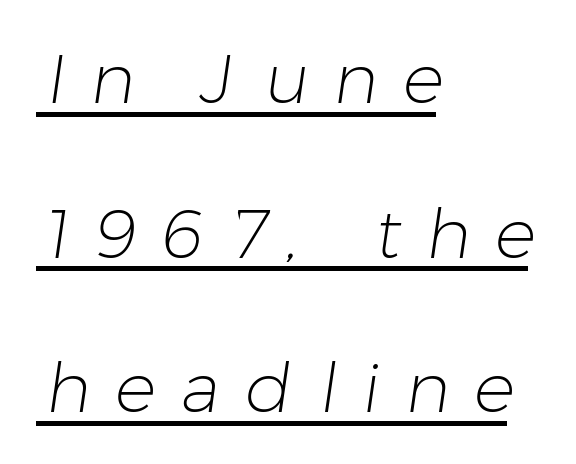
The image shows 69 px light sans-serif type; set left-aligned, loose line spacing (2.24x), unusually wide letter spacing (+0.37 em), underlined; low stroke contrast and a medium x-height.
